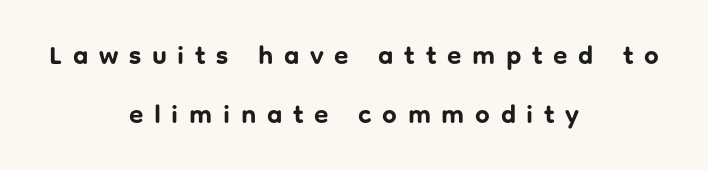
{"italic": "no", "bold": "yes", "underline": "no", "align": "center", "line_spacing": "loose", "line_spacing_ratio": 2.28, "letter_spacing": "wide", "letter_spacing_em": 0.41, "glyph_px": 26}
